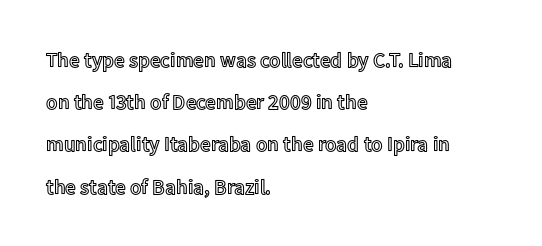
The image shows 21 px text type, upright; set left-aligned, loose line spacing (2.01x), normal letter spacing, not underlined.
